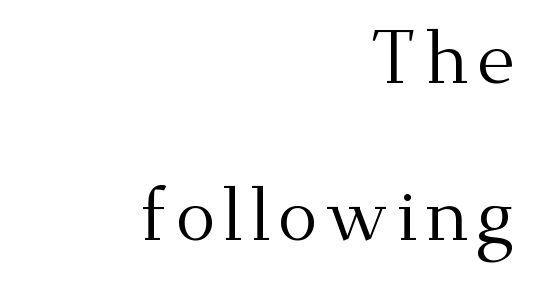
The image shows 75 px regular-weight serif type, upright; set right-aligned, loose line spacing (2.1x), not underlined; medium stroke contrast and a small x-height.
